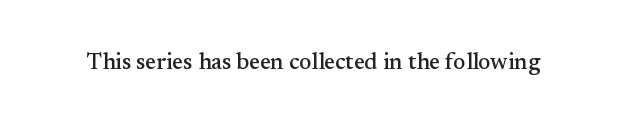
{"italic": "no", "underline": "no", "letter_spacing": "normal", "letter_spacing_em": 0.0, "glyph_px": 23}
